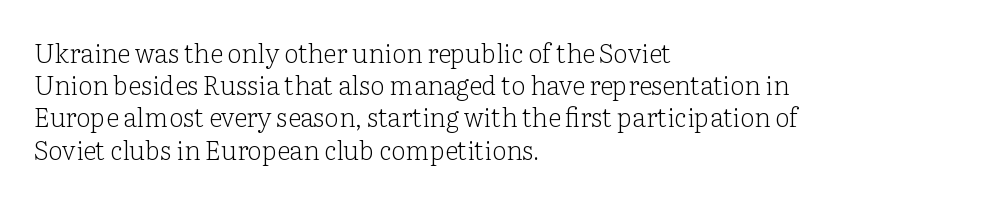
The image shows 26 px text type, upright; set left-aligned, line spacing 1.24x, normal letter spacing, not underlined.
